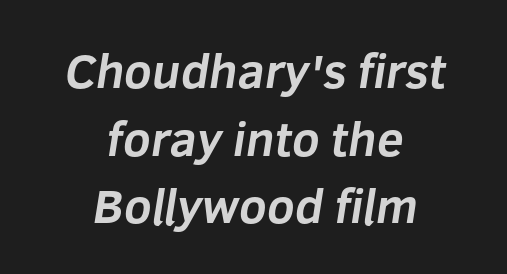
Q: Is the text bold? A: Yes.
Q: Is the typeface a serif or a sans-serif typeface? A: Sans-serif.
Q: Is the text underlined? A: No.
Q: How is the paragraph aligned? A: Centered.
Q: Is the spacing between letters normal or unusually wide? A: Normal.
Q: Is the spacing between lines tight, normal or loose? A: Normal.
Q: Width (condensed, normal, or wide)? A: Normal.
Q: Stroke contrast? A: Low.
Q: x-height? A: Medium.
Q: Monospaced? A: No.
